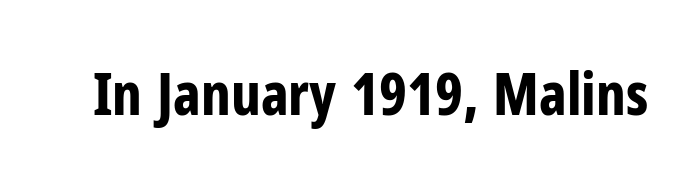
Plain, unruled lines of type. On the weight axis this lands at bold, roughly 700. Tracking value appears to be zero — textbook default spacing. Rendered with straight, roman letterforms. These lines are composed in type without serifs.
